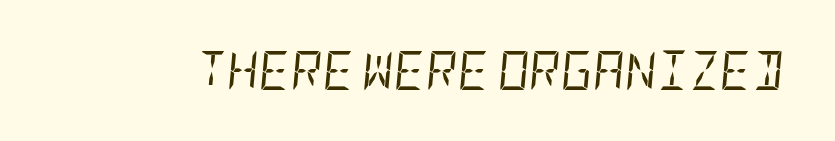
The image shows 39 px regular-weight, condensed type, italic (leaning right); set normal letter spacing, not underlined; low stroke contrast and a large x-height.
